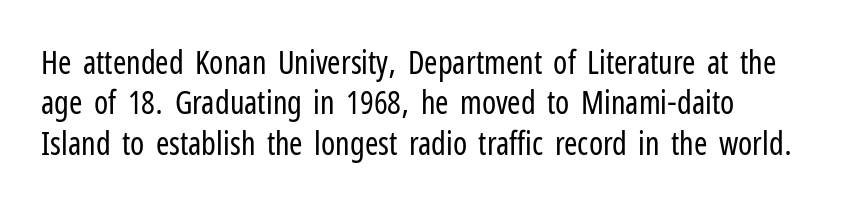
Italic? Not at all — the glyphs are vertical. The characters are drawn with everyday or finer stroke widths. Character widths vary here, with narrow letters taking less room than wide ones. You can tell from the bare stems that sans-serif type was used. Regarding leading, the lines here are spaced in the standard way.
